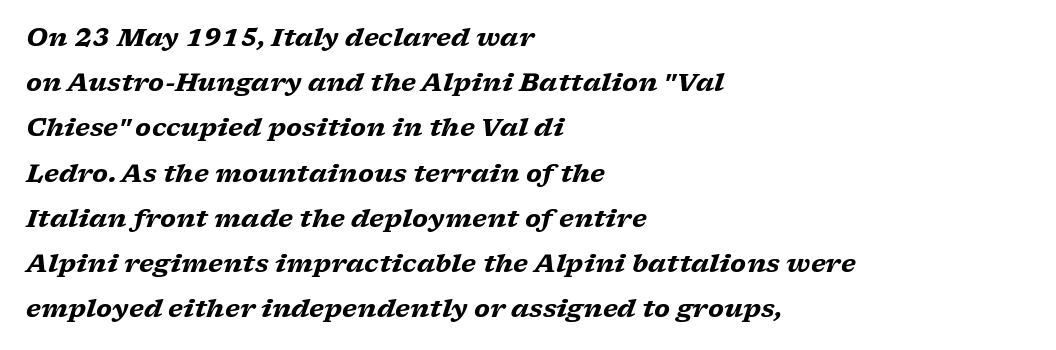
{"italic": "yes", "lean": "right", "slant_degrees": 17, "bold": "yes", "underline": "no", "align": "left", "line_spacing_ratio": 1.81, "letter_spacing": "normal", "letter_spacing_em": 0.0, "glyph_px": 25}
